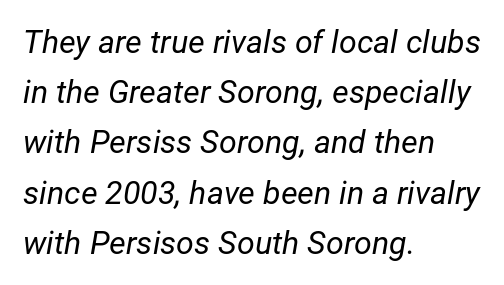
The image shows 32 px regular-weight type, italic (leaning right); set left-aligned, normal line spacing (1.57x), normal letter spacing, not underlined; low stroke contrast and a medium x-height.
